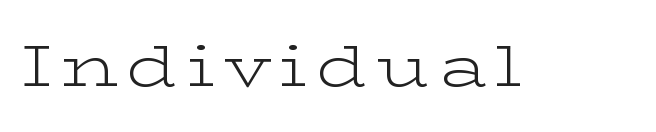
Q: Is the text bold? A: No.
Q: Is the text italic (slanted)? A: No, it is upright.
Q: Is the typeface a serif or a sans-serif typeface? A: Serif.
Q: Is the text underlined? A: No.
Q: Width (condensed, normal, or wide)? A: Wide.
Q: Stroke contrast? A: Low.
Q: x-height? A: Medium.
Q: Monospaced? A: No.
